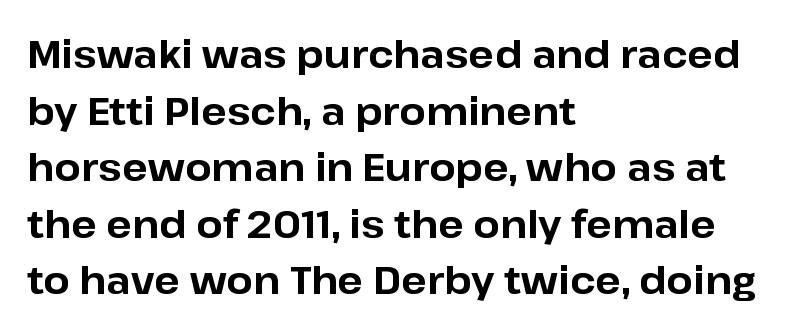
The image shows 38 px bold sans-serif type, upright; set left-aligned, normal line spacing (1.49x), normal letter spacing, not underlined; low stroke contrast and a medium x-height.
